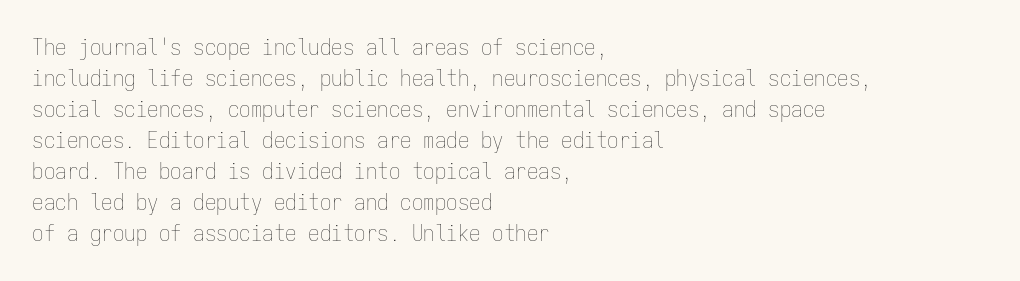
The image shows 23 px text type, upright; set left-aligned, normal line spacing (1.35x), normal letter spacing, not underlined.
